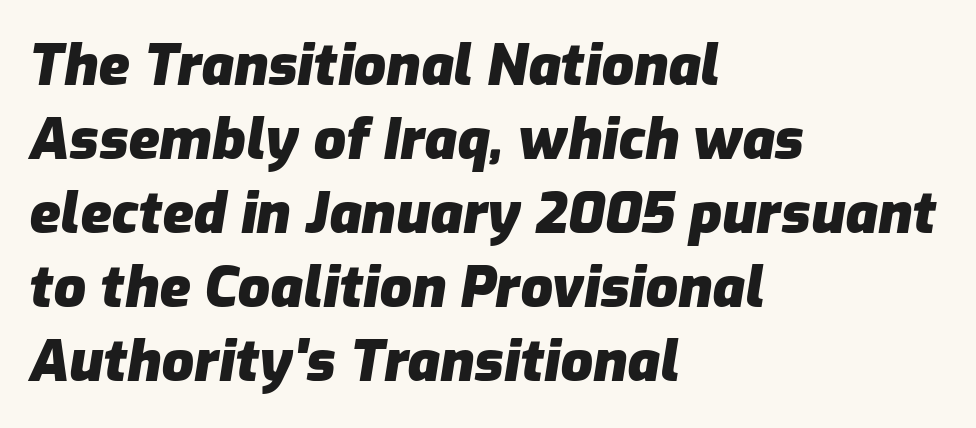
The image shows 57 px heavy type, italic (leaning right); set left-aligned, normal line spacing (1.3x), normal letter spacing, not underlined; low stroke contrast and a medium x-height.
